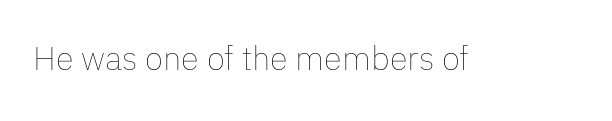
{"italic": "no", "bold": "no", "weight": "thin", "width": "normal", "stroke_contrast": "low", "x_height": "medium", "monospaced": "no", "underline": "no", "letter_spacing": "normal", "letter_spacing_em": 0.0, "glyph_px": 33}
